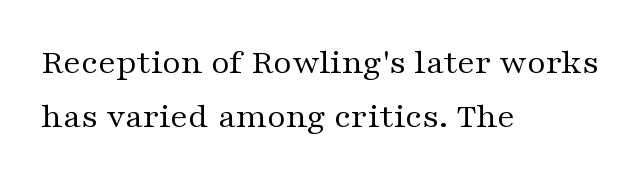
Q: Is the text bold? A: No.
Q: Is the text italic (slanted)? A: No, it is upright.
Q: Is the typeface a serif or a sans-serif typeface? A: Serif.
Q: Is the text underlined? A: No.
Q: How is the paragraph aligned? A: Left-aligned.
Q: Is the spacing between letters normal or unusually wide? A: Normal.
Q: Is the spacing between lines tight, normal or loose? A: Normal.
Q: Width (condensed, normal, or wide)? A: Wide.
Q: Stroke contrast? A: Medium.
Q: x-height? A: Medium.
Q: Monospaced? A: No.
